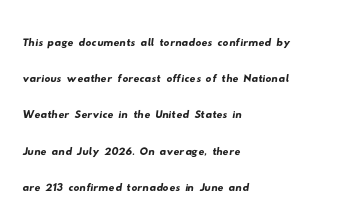
Q: Is the typeface a serif or a sans-serif typeface? A: Sans-serif.
Q: Is the text underlined? A: No.
Q: How is the paragraph aligned? A: Left-aligned.
Q: Is the spacing between letters normal or unusually wide? A: Normal.
Q: Is the spacing between lines tight, normal or loose? A: Normal.
Q: Width (condensed, normal, or wide)? A: Wide.
Q: Stroke contrast? A: Low.
Q: x-height? A: Small.
Q: Monospaced? A: No.
